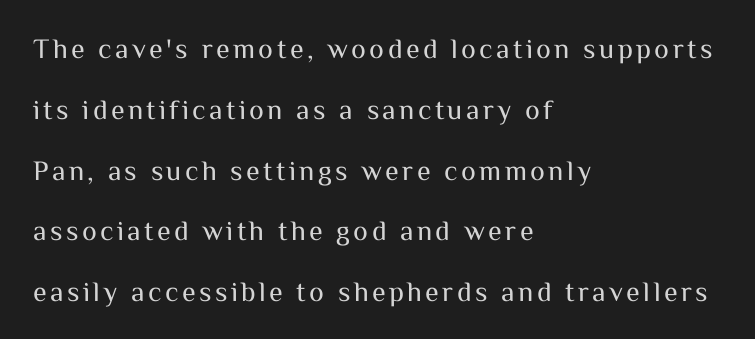
Each letter keeps its own natural width here, so spacing adapts to shape. Grotesque or geometric, the face here clearly has no serifs. The strokes carry an ordinary text weight at most. Short and long lines alike share a common starting point at left.
